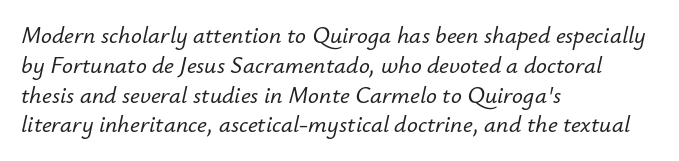
{"italic": "yes", "lean": "right", "slant_degrees": 12, "underline": "no", "align": "left", "line_spacing_ratio": 1.24, "letter_spacing": "normal", "letter_spacing_em": 0.0, "glyph_px": 24}
